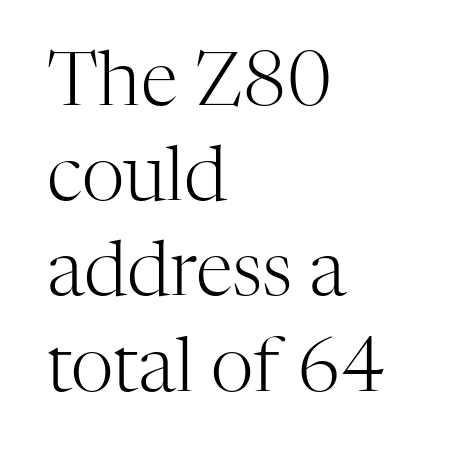
{"serif": "yes", "italic": "no", "bold": "no", "weight": "light", "width": "normal", "stroke_contrast": "high", "x_height": "medium", "monospaced": "no", "underline": "no", "align": "left", "line_spacing": "normal", "line_spacing_ratio": 1.27, "letter_spacing": "normal", "letter_spacing_em": 0.0, "glyph_px": 75}
